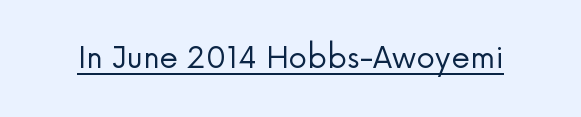
Q: Is the text bold? A: No.
Q: Is the text italic (slanted)? A: No, it is upright.
Q: Is the typeface a serif or a sans-serif typeface? A: Sans-serif.
Q: Is the text underlined? A: Yes.
Q: Is the spacing between letters normal or unusually wide? A: Normal.
Q: Width (condensed, normal, or wide)? A: Normal.
Q: Stroke contrast? A: Low.
Q: x-height? A: Medium.
Q: Monospaced? A: No.
